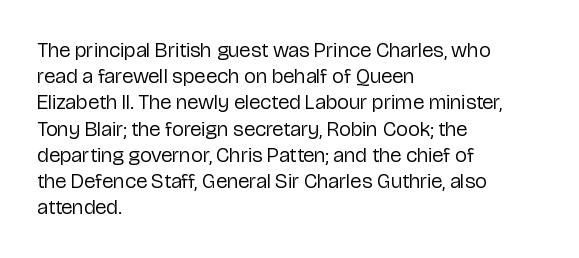
Does extra space separate the letters? No, they use regular spacing. Layout note: lines flush left. The area under the type is left untouched. This reads as an unemphasized weight, regular at the heaviest. This is roman type, the default non-slanted kind. Vertical spacing — default.
